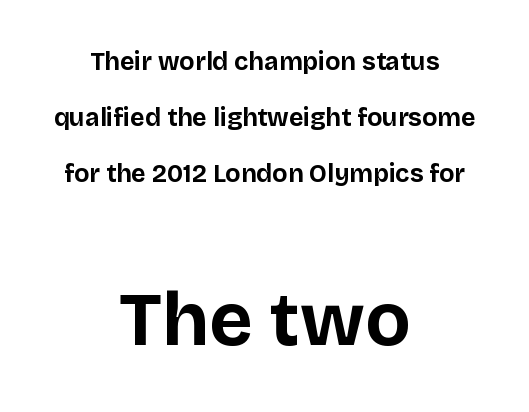
{"serif": "no", "italic": "no", "bold": "yes", "weight": "bold", "width": "normal", "stroke_contrast": "low", "x_height": "large", "monospaced": "no", "underline": "no", "align": "center", "line_spacing": "loose", "line_spacing_ratio": 2.25, "letter_spacing": "normal", "letter_spacing_em": 0.0, "larger_block": "second", "size_ratio": 3.0, "glyph_px": 75}
